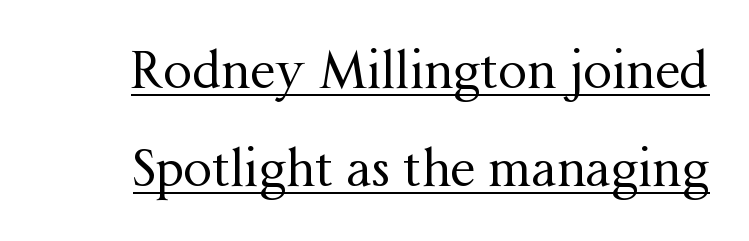
{"serif": "yes", "italic": "no", "bold": "no", "weight": "regular", "width": "normal", "stroke_contrast": "medium", "x_height": "medium", "monospaced": "no", "underline": "yes", "line_spacing": "loose", "line_spacing_ratio": 1.92, "letter_spacing": "normal", "letter_spacing_em": 0.0, "glyph_px": 51}
